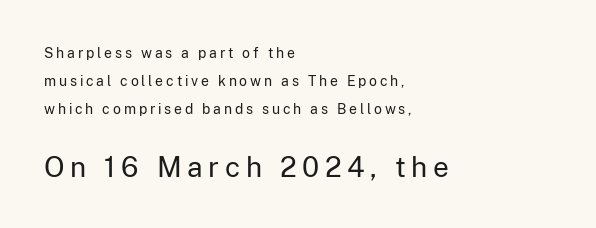
The image shows 28 px regular-weight sans-serif type, upright; set left-aligned, loose line spacing (1.99x), unusually wide letter spacing (+0.2 em), not underlined; the second (bottom) block is 2.0x larger; low stroke contrast and a medium x-height.
